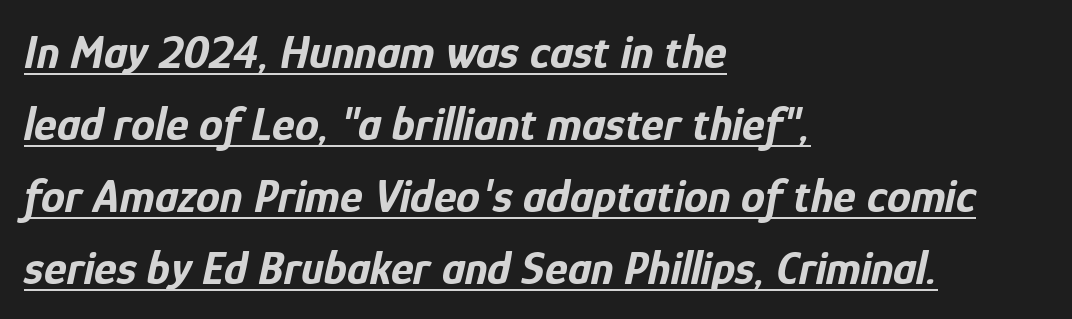
Here the glyphs are tracked normally, forming tight word shapes. The face used here has the dense, thick strokes of a bold. A typesetter would call this proportional, since set widths differ per character. The line-height multiplier appears to be the usual default. Rendered with sloped, italic letterforms.
